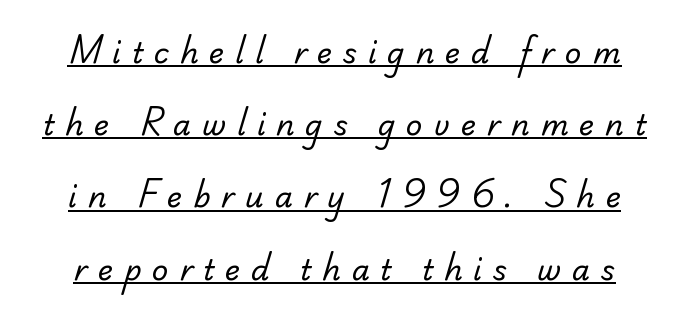
{"serif": "no", "bold": "no", "weight": "regular", "width": "normal", "stroke_contrast": "low", "x_height": "small", "monospaced": "no", "underline": "yes", "line_spacing": "loose", "line_spacing_ratio": 2.49, "letter_spacing": "wide", "letter_spacing_em": 0.37, "glyph_px": 29}
